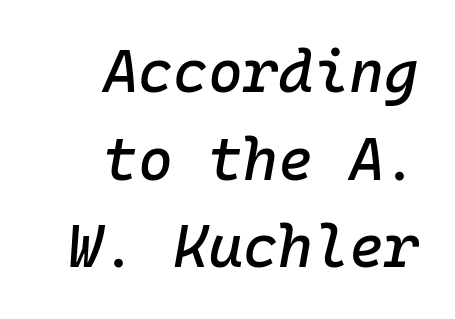
Casual observation: everything's shoved over to the right. Tall strokes in this sample are angled rather than plumb. Is the letter spacing exaggerated? No — it looks like the ordinary default. One glance says typical: line gaps are just what's usual.
